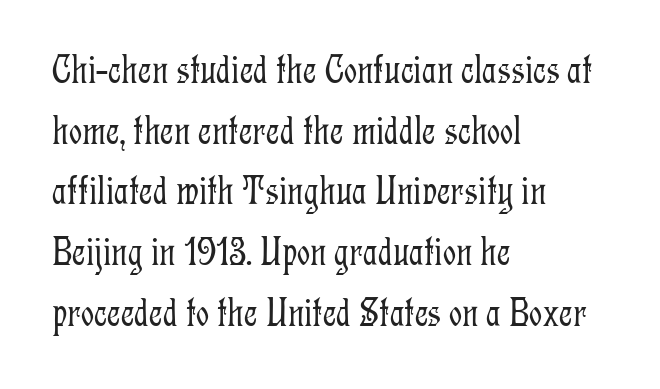
Notice how descenders clear the ascenders below comfortably — that's standard leading. Compared with a typical body face, this is equally light or lighter still. Casual observation: everything's shoved over to the left. Look at the bottom of the vertical strokes: they flare into serifs here. Tracking value appears to be zero — textbook default spacing.
